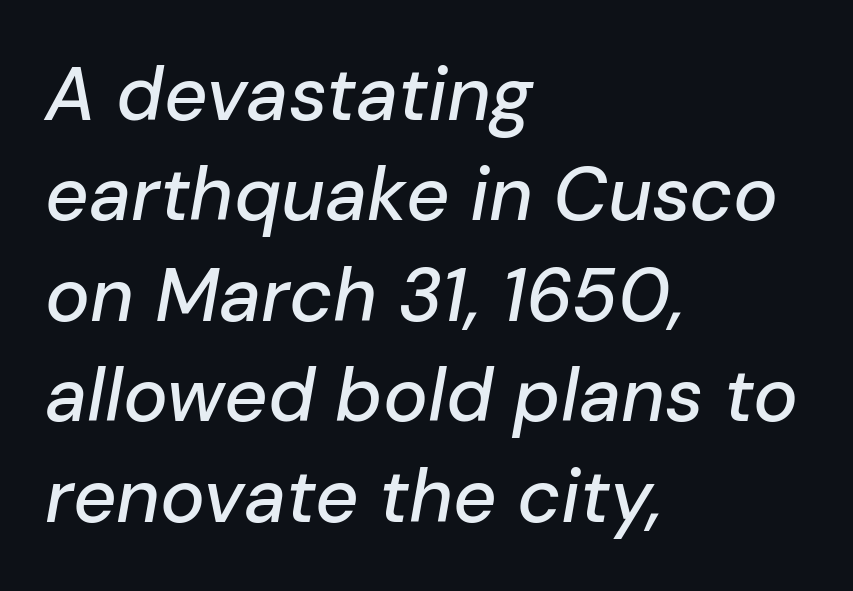
Q: Is the text italic (slanted)? A: Yes, it leans right by about 10 degrees.
Q: Is the text underlined? A: No.
Q: How is the paragraph aligned? A: Left-aligned.
Q: Is the spacing between letters normal or unusually wide? A: Normal.
Q: Is the spacing between lines tight, normal or loose? A: Normal.
Q: Width (condensed, normal, or wide)? A: Normal.
Q: Stroke contrast? A: Low.
Q: x-height? A: Medium.
Q: Monospaced? A: No.
